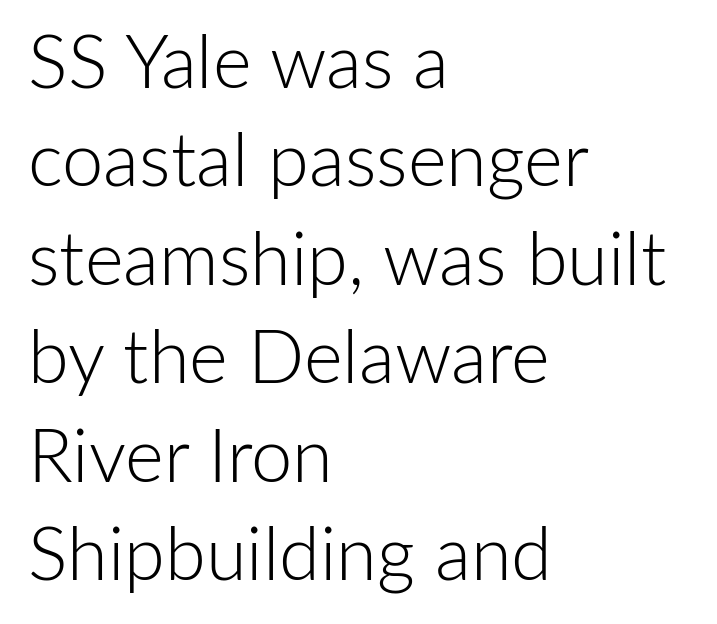
Q: Is the text bold? A: No.
Q: Is the text italic (slanted)? A: No, it is upright.
Q: Is the typeface a serif or a sans-serif typeface? A: Sans-serif.
Q: Is the text underlined? A: No.
Q: How is the paragraph aligned? A: Left-aligned.
Q: Is the spacing between letters normal or unusually wide? A: Normal.
Q: Is the spacing between lines tight, normal or loose? A: Normal.
Q: Width (condensed, normal, or wide)? A: Normal.
Q: Stroke contrast? A: Low.
Q: x-height? A: Medium.
Q: Monospaced? A: No.
